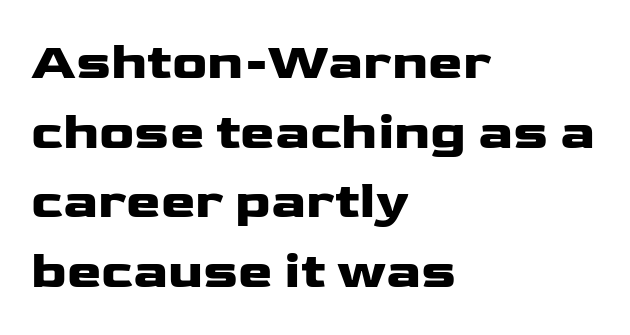
This is heavy type, rendered in bold. The passage shown stacks its lines at a standard gap. Underlining? Definitely not there. Upright lettering throughout.
